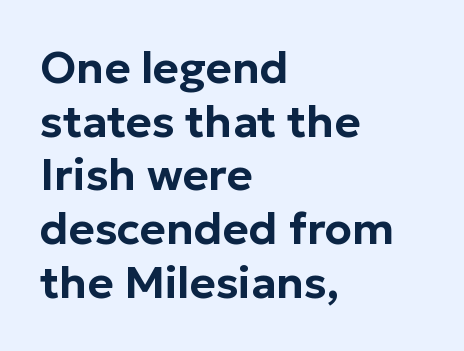
{"serif": "no", "italic": "no", "width": "normal", "stroke_contrast": "low", "x_height": "medium", "monospaced": "no", "underline": "no", "align": "left", "line_spacing_ratio": 1.22, "letter_spacing": "normal", "letter_spacing_em": 0.0, "glyph_px": 44}
